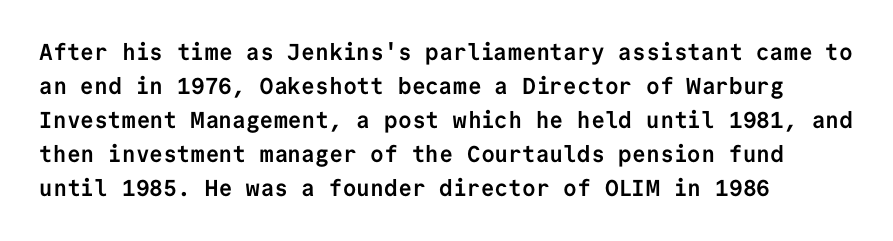
The strip under each line holds only bare page. How are the letters spaced? Ordinarily, with no added tracking. Line spacing here is normal. This rendering uses left alignment, leaving the right contour irregular. When letters stand straight like this, we call the style roman or upright. The rendering uses a bold face; every stroke is thick and dark.
